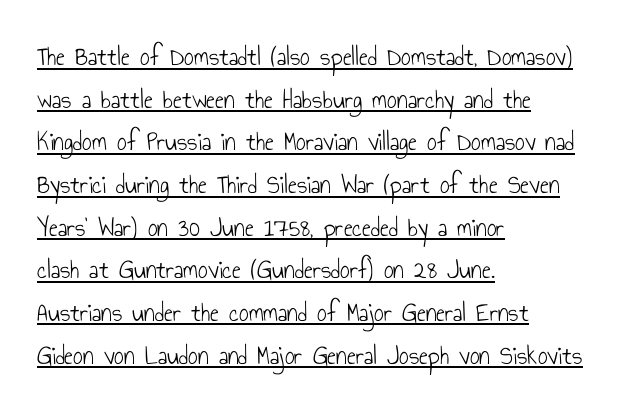
{"italic": "no", "bold": "no", "underline": "yes", "align": "left", "line_spacing": "normal", "line_spacing_ratio": 1.58, "letter_spacing": "normal", "letter_spacing_em": 0.0, "glyph_px": 27}
